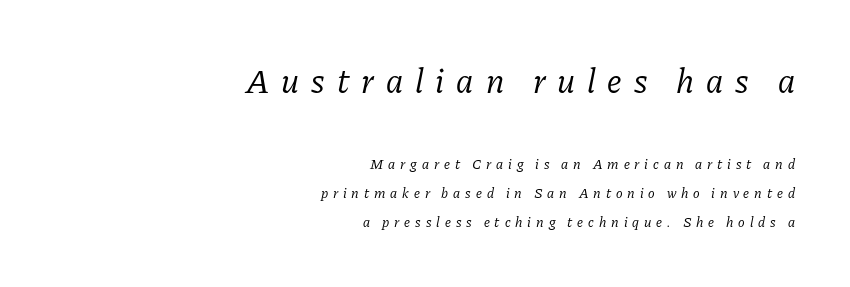
{"serif": "yes", "italic": "yes", "lean": "right", "slant_degrees": 11, "bold": "no", "weight": "regular", "width": "normal", "stroke_contrast": "low", "x_height": "medium", "monospaced": "no", "underline": "no", "align": "right", "line_spacing": "loose", "line_spacing_ratio": 2.07, "letter_spacing": "wide", "letter_spacing_em": 0.35, "larger_block": "first", "size_ratio": 2.43, "glyph_px": 34}
